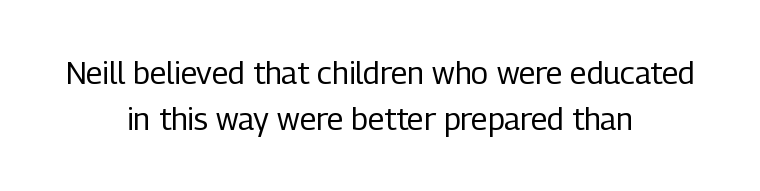
Check the space under the baseline: it is left empty. You can tell from the bare stems that sans-serif type was used. A normal amount of white space separates one row of letters from the next. Typeset on center — no edge is straight. Posture: vertical. Proportional: the letters do not fall into vertical columns.
